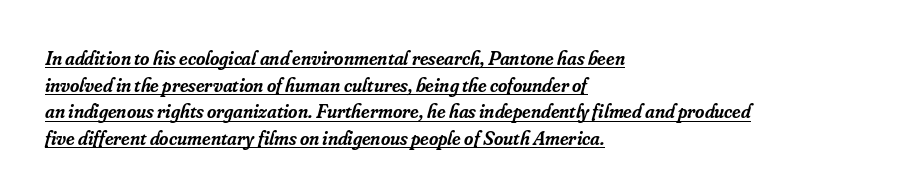
The image shows 20 px text type, italic (leaning right); set left-aligned, normal line spacing (1.33x), normal letter spacing, underlined.
